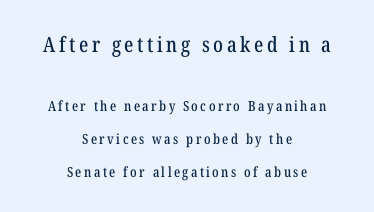
{"italic": "no", "underline": "no", "align": "center", "line_spacing": "loose", "line_spacing_ratio": 2.38, "larger_block": "first", "size_ratio": 1.5, "glyph_px": 21}
